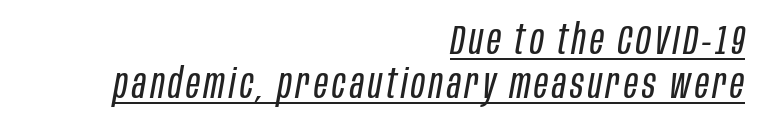
The image shows 42 px regular-weight, condensed type, italic (leaning right); set right-aligned, tight line spacing (1.04x), underlined; low stroke contrast and a large x-height.
